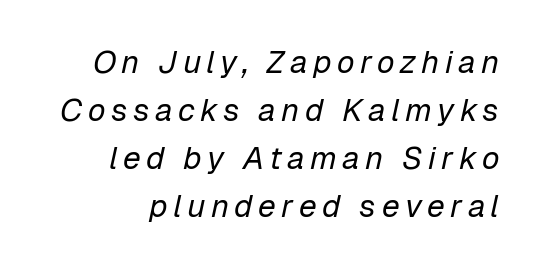
Q: Is the text bold? A: No.
Q: Is the text italic (slanted)? A: Yes, it leans right by about 12 degrees.
Q: Is the text underlined? A: No.
Q: Is the spacing between lines tight, normal or loose? A: Normal.
Q: Width (condensed, normal, or wide)? A: Normal.
Q: Stroke contrast? A: Low.
Q: x-height? A: Medium.
Q: Monospaced? A: No.
